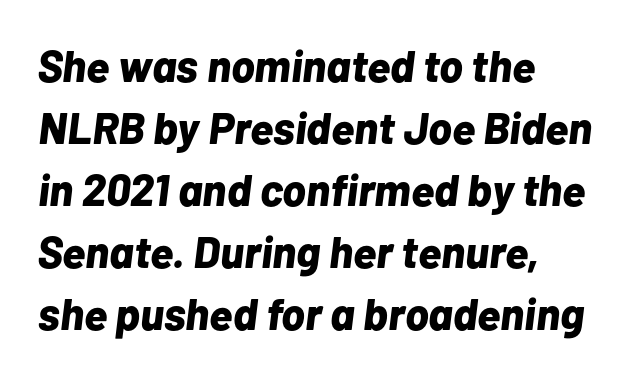
Rows of type keep a routine distance in the vertical direction. Any mark beneath the type? The region is blank. Think of a printed novel: that variable character pitch is what you see here. Compared with typical body copy, the letter spacing here is the same. Italic: yes, the glyphs are oblique. Set as a true bold cut, around the 700 mark.
